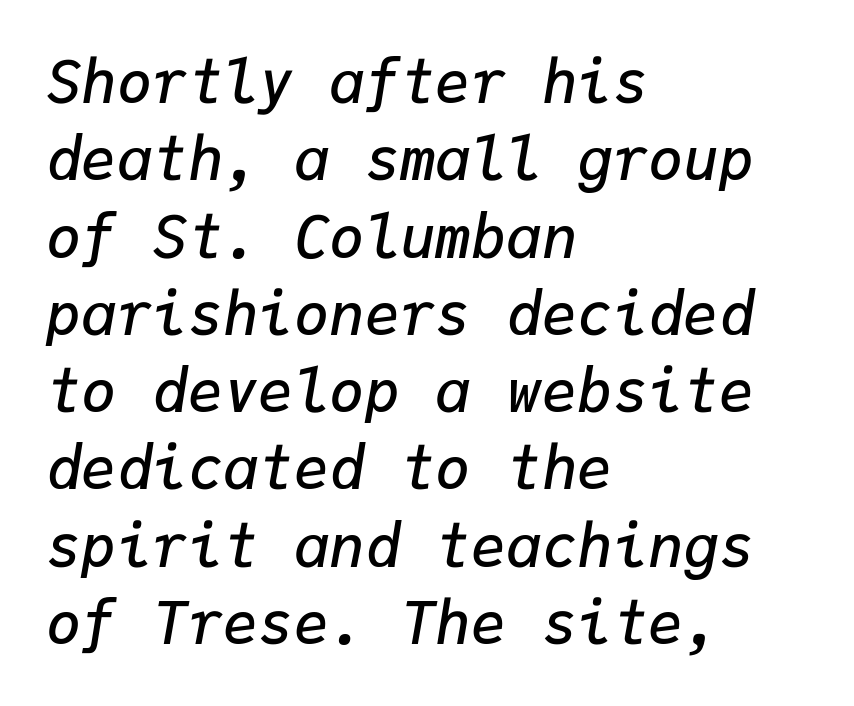
{"italic": "yes", "lean": "right", "slant_degrees": 9, "bold": "semi", "weight": "semibold", "width": "normal", "stroke_contrast": "low", "x_height": "medium", "monospaced": "yes", "underline": "no", "align": "left", "line_spacing": "normal", "line_spacing_ratio": 1.31, "letter_spacing": "normal", "letter_spacing_em": 0.0, "glyph_px": 59}
